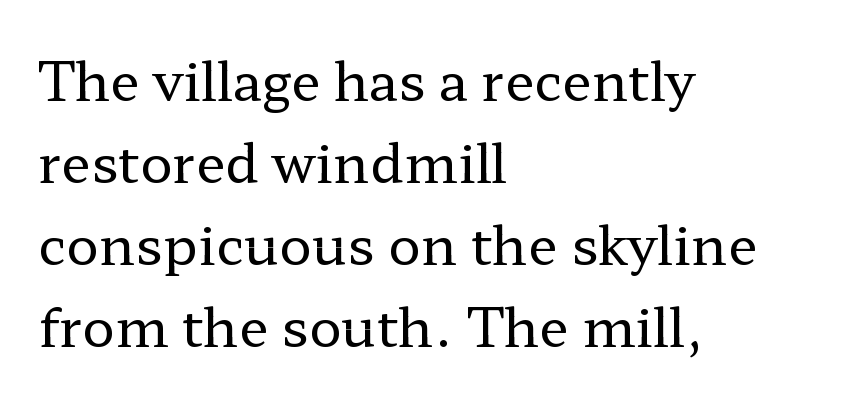
Q: Is the text bold? A: No.
Q: Is the text italic (slanted)? A: No, it is upright.
Q: Is the typeface a serif or a sans-serif typeface? A: Serif.
Q: Is the text underlined? A: No.
Q: How is the paragraph aligned? A: Left-aligned.
Q: Is the spacing between letters normal or unusually wide? A: Normal.
Q: Is the spacing between lines tight, normal or loose? A: Normal.
Q: Width (condensed, normal, or wide)? A: Wide.
Q: Stroke contrast? A: Low.
Q: x-height? A: Medium.
Q: Monospaced? A: No.
